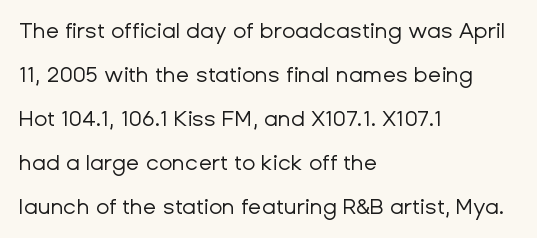
This block would shrink considerably if given ordinary leading; it's expanded now. Tracking here is standard; glyphs follow each other at the usual distance. The passage shown is not bold in any degree. When letters stand straight like this, we call the style roman or upright. Line starts are locked; line ends wander. Descender tails drop into unmarked territory.
